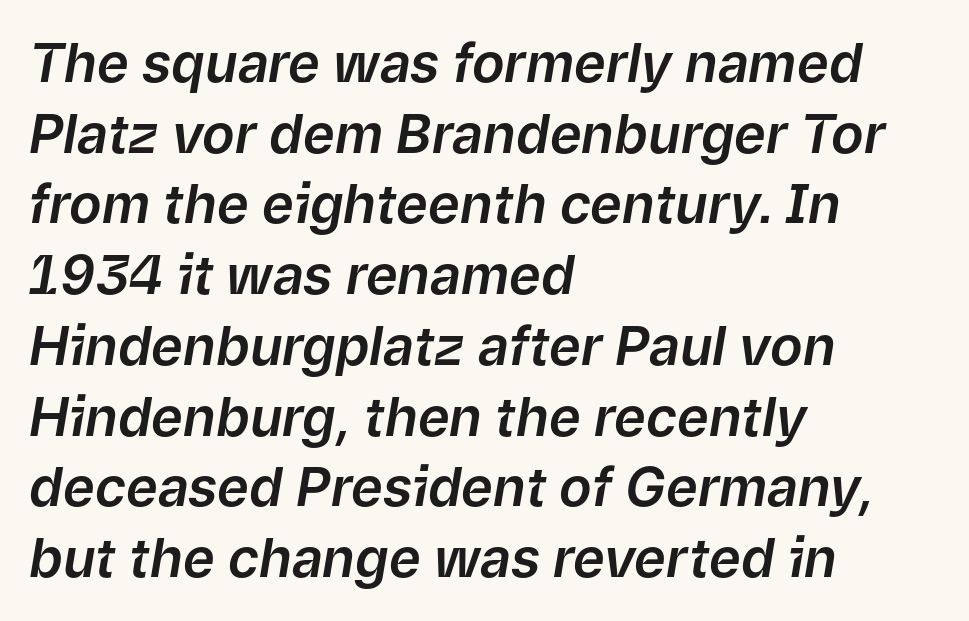
Q: Is the text italic (slanted)? A: Yes, it leans right by about 9 degrees.
Q: Is the text underlined? A: No.
Q: How is the paragraph aligned? A: Left-aligned.
Q: Is the spacing between letters normal or unusually wide? A: Normal.
Q: Is the spacing between lines tight, normal or loose? A: Normal.
Q: Width (condensed, normal, or wide)? A: Normal.
Q: Stroke contrast? A: Low.
Q: x-height? A: Medium.
Q: Monospaced? A: No.
